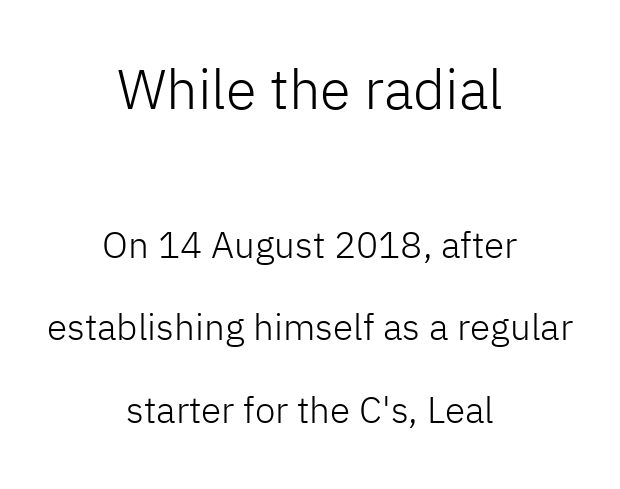
Is this a fixed-width face? No — the glyphs have proportional, varying widths. Caption: upper text group enlarged, lower text group reduced. Caption: standard tracking, unaltered. If you drew a line through each stem, it would be perfectly vertical. Regarding leading, the lines here are spaced well apart. Note: no serifs on the glyphs.
